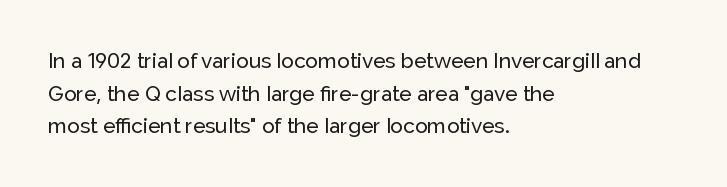
The line-height multiplier appears to be the usual default. Posture: straight, roman, zero tilt. This sample uses plain, unmodified letter spacing. No word sits above an underline.
